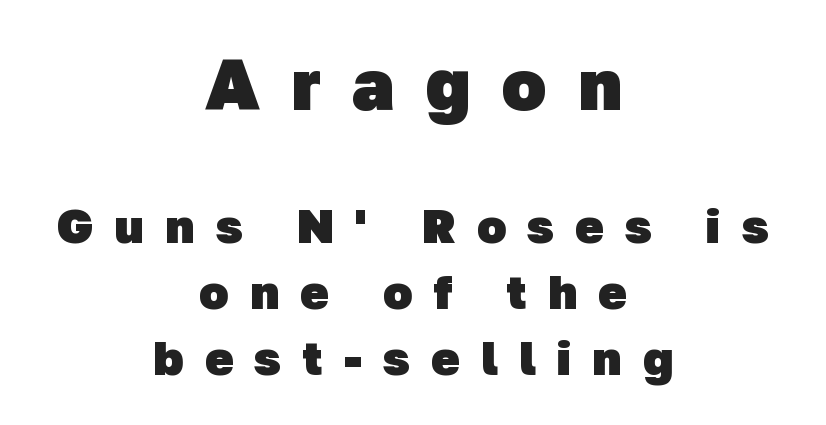
The line texture is sparse and dotted thanks to wide tracking. This sample has the flowing, uneven cadence of proportional lettering. Compared with a flush-left layout, this one balances lines on the center instead. Rows of type keep a routine distance in the vertical direction. A typesetter would label this face a sans.
